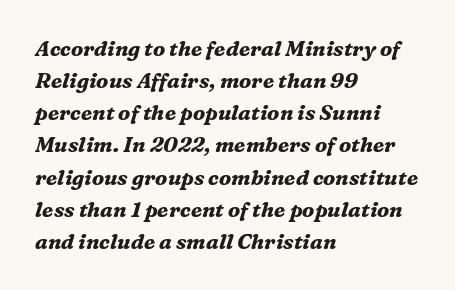
{"italic": "yes", "lean": "right", "slant_degrees": 16, "bold": "yes", "underline": "no", "align": "left", "line_spacing": "normal", "line_spacing_ratio": 1.53, "letter_spacing": "normal", "letter_spacing_em": 0.0, "glyph_px": 21}
